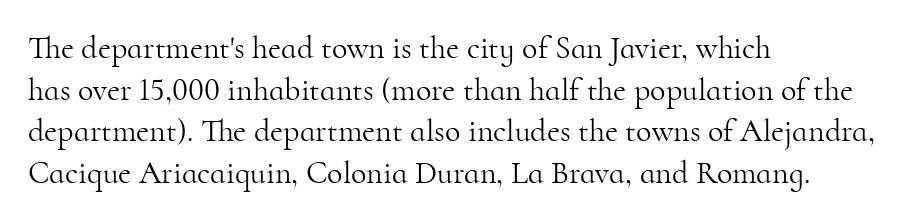
Stem width sits at or under what a default text font uses. Short and long lines alike share a common starting point at left. Each word holds together tightly as a unit, with standard inter-letter gaps. A typesetter would call this proportional, since set widths differ per character. The area under the type is left untouched. Baseline-to-baseline distance is the conventional proportion of letter height.
